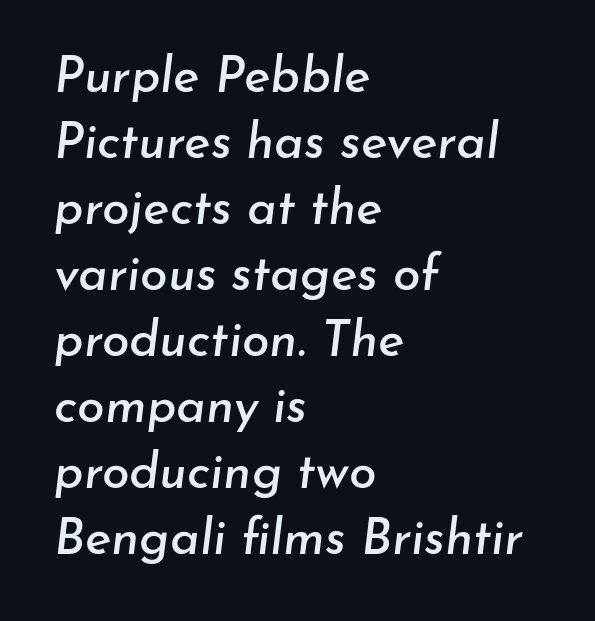
The passage shown has conventional tracking throughout. A typesetter would call this leading conventional body-copy spacing. No word sits above an underline. The rendering uses natural spacing where letterforms have individual widths. This rendering uses left alignment, leaving the right contour irregular.
